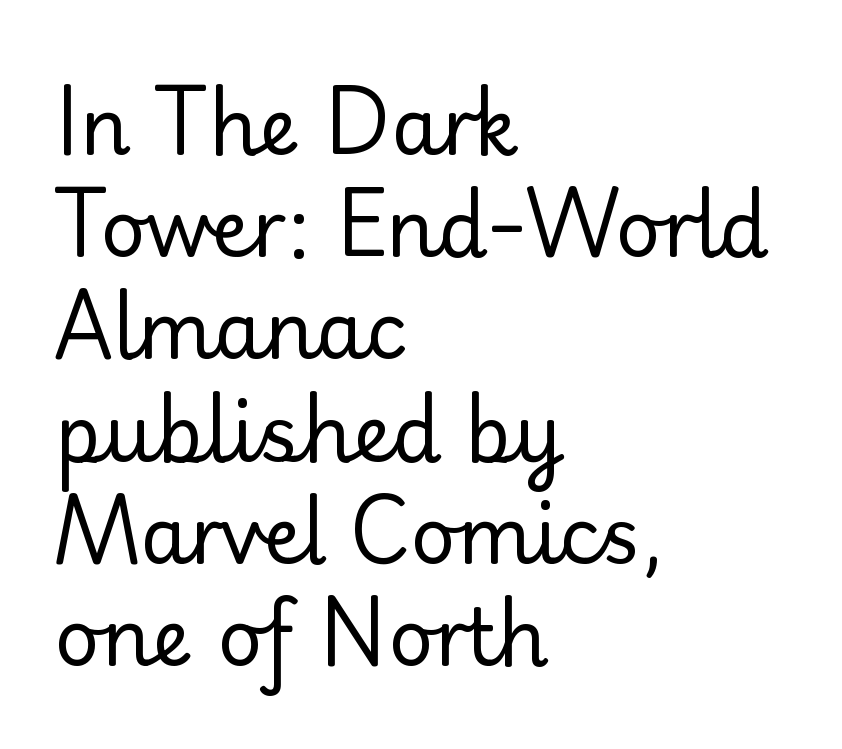
Compared with typical body copy, the letter spacing here is the same. It's the straight-up-and-down kind of type. Compared with a typical body face, this is equally light or lighter still. Bare-footed words on every line.
